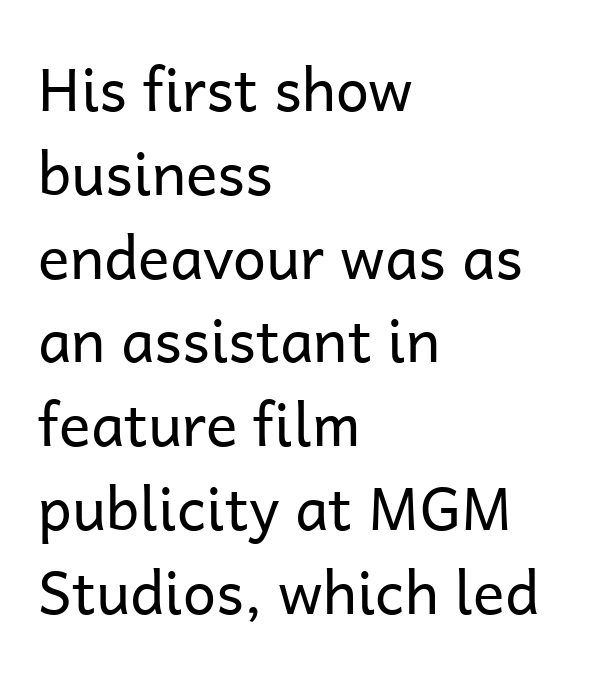
The image shows 59 px regular-weight sans-serif type, upright; set left-aligned, normal line spacing (1.42x), normal letter spacing, not underlined; low stroke contrast and a medium x-height.
